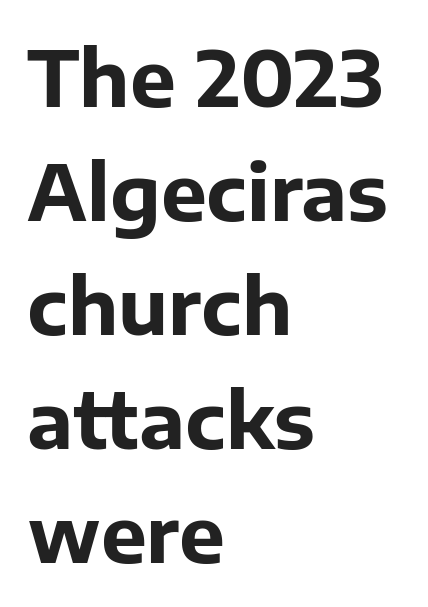
{"serif": "no", "italic": "no", "bold": "yes", "weight": "bold", "width": "normal", "stroke_contrast": "low", "x_height": "medium", "monospaced": "no", "underline": "no", "align": "left", "line_spacing": "normal", "line_spacing_ratio": 1.48, "letter_spacing": "normal", "letter_spacing_em": 0.0, "glyph_px": 77}
